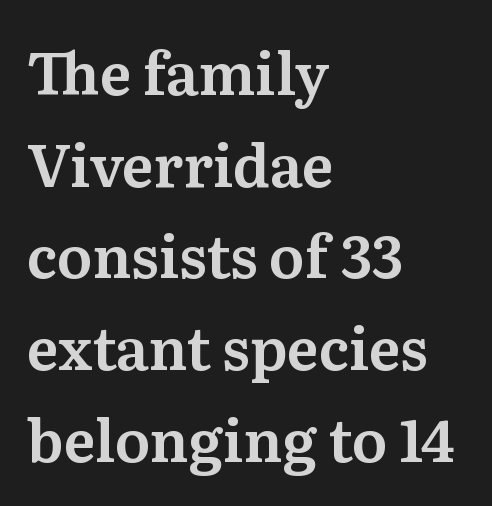
Q: Is the text italic (slanted)? A: No, it is upright.
Q: Is the typeface a serif or a sans-serif typeface? A: Serif.
Q: Is the text underlined? A: No.
Q: How is the paragraph aligned? A: Left-aligned.
Q: Is the spacing between letters normal or unusually wide? A: Normal.
Q: Is the spacing between lines tight, normal or loose? A: Normal.
Q: Width (condensed, normal, or wide)? A: Normal.
Q: Stroke contrast? A: Medium.
Q: x-height? A: Medium.
Q: Monospaced? A: No.
